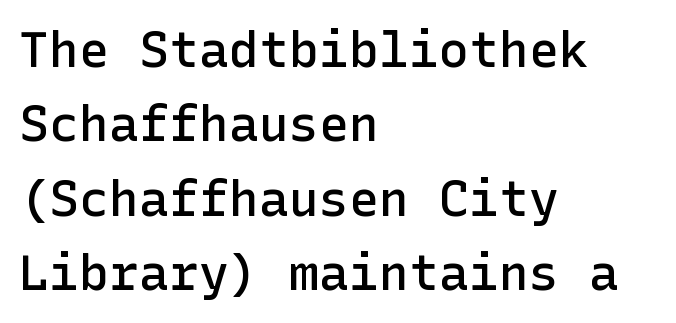
The image shows 50 px semibold sans-serif type, upright; set left-aligned, normal line spacing (1.49x), normal letter spacing, not underlined; low stroke contrast and a medium x-height.
